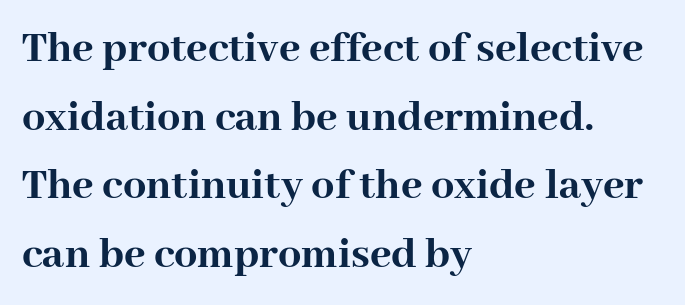
Think of a printed novel: that variable character pitch is what you see here. Every character sits straight up, as roman type does. Horizontally, the lines are justified to the leading edge only. This rendering leaves character spacing at its baseline value.
